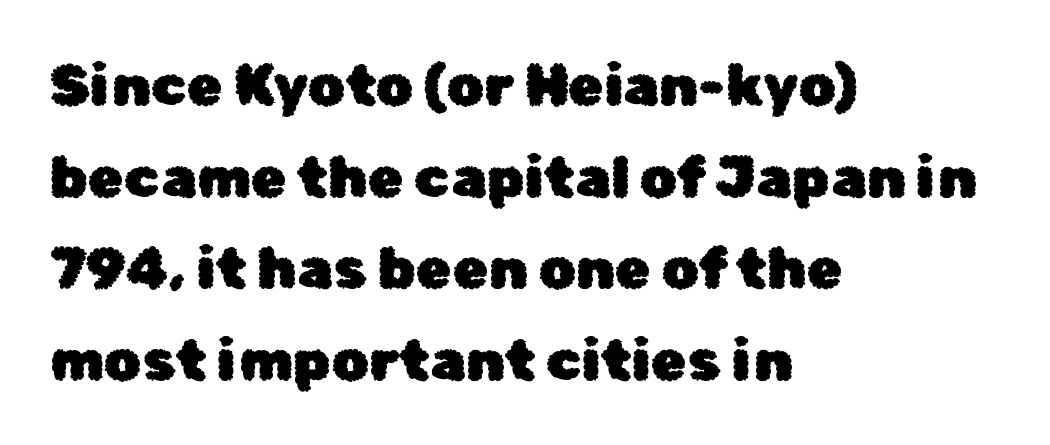
In terms of posture, this sample is upright. These lines are composed in type without serifs. A typesetter would call this leading conventional body-copy spacing. Leftover space on each line is placed entirely after the last word. A typesetter would call this zero additional tracking.
